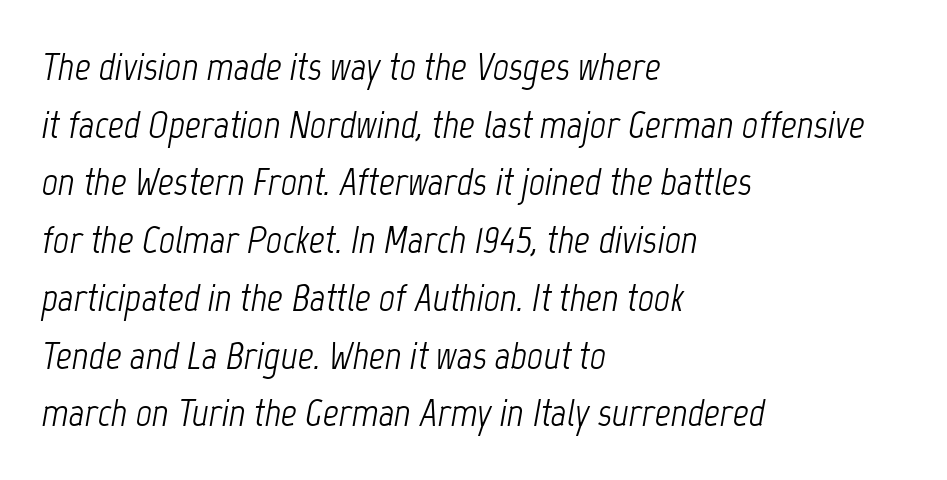
Slanted lettering throughout. Is the type heavy? It reads as light-to-regular instead. If you drew a ruler down the left edge, every line would touch it. Line spacing here is normal. Look at the tracking — it's just the regular setting, nothing added. Has an underline been added? It has not.
